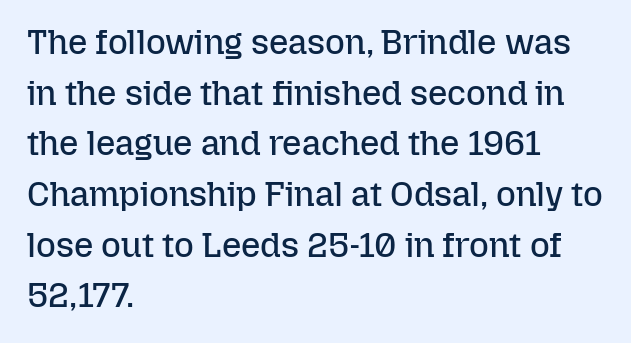
Weight class: somewhere from thin through regular. The passage shown is typed in a proportional face where columns would drift. Casual observation: everything's shoved over to the left. Every character sits straight up, as roman type does. Whoever set this chose a conventional vertical rhythm.
